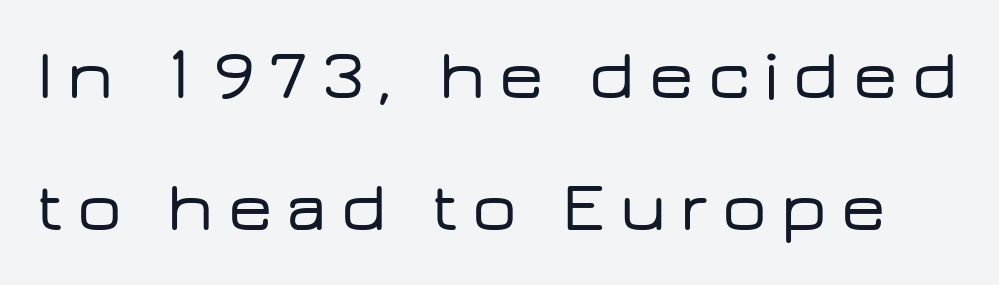
Proportional: the letters do not fall into vertical columns. Observe the wide spacing: letters keep a clear distance from each other. Quick note: not italic, upright. Observe the absence of serifs on each vertical stroke in this sample. Letters rest on an invisible, unmarked baseline.
